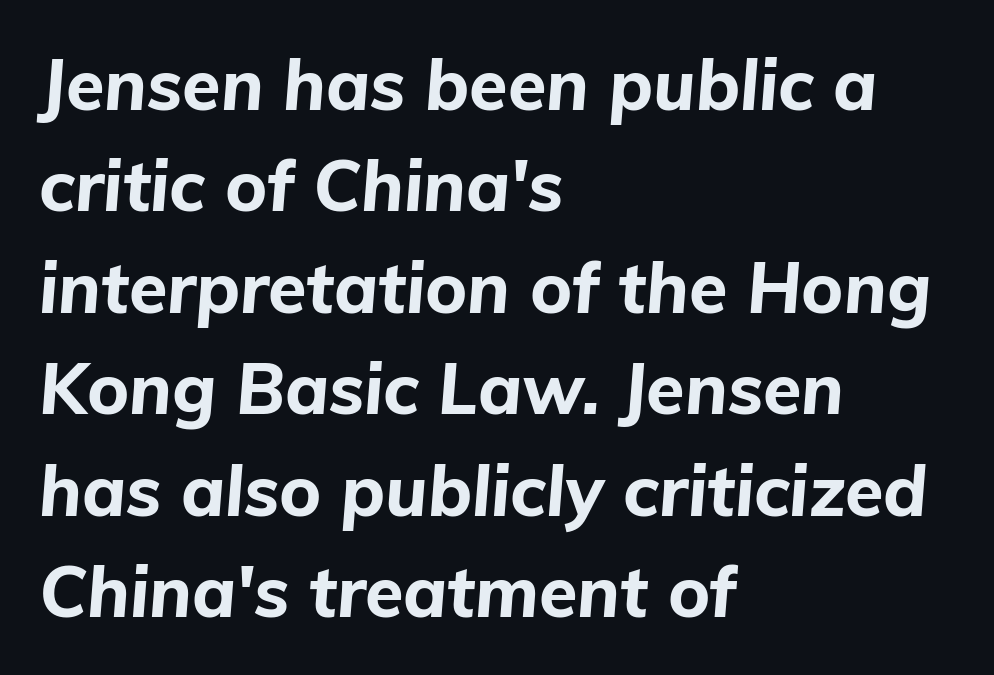
Q: Is the text bold? A: Yes.
Q: Is the text italic (slanted)? A: Yes, it leans right by about 5 degrees.
Q: Is the text underlined? A: No.
Q: How is the paragraph aligned? A: Left-aligned.
Q: Is the spacing between letters normal or unusually wide? A: Normal.
Q: Is the spacing between lines tight, normal or loose? A: Normal.
Q: Width (condensed, normal, or wide)? A: Normal.
Q: Stroke contrast? A: Low.
Q: x-height? A: Medium.
Q: Monospaced? A: No.
